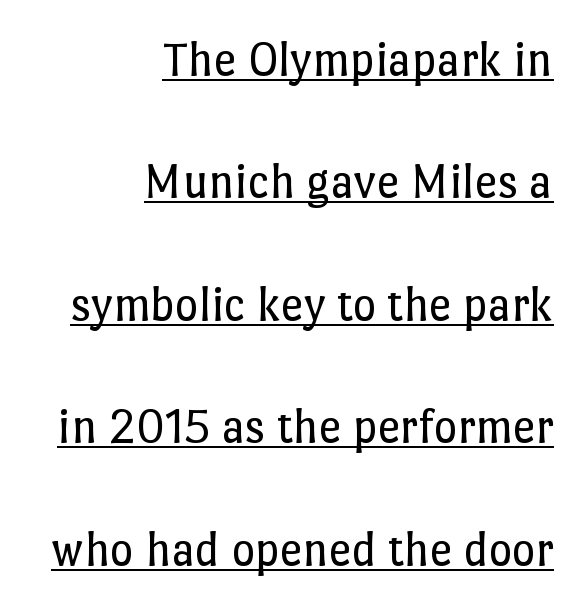
Think standard paragraph weight, or any step lighter than that. Vertically, the passage feels expansive, rows floating well apart. The face used here is proportionally spaced, like ordinary book or web type. What stands out about the letter spacing? Nothing — it is the standard amount. Does the copy run flush right? Yes — the right margin is perfectly even.
